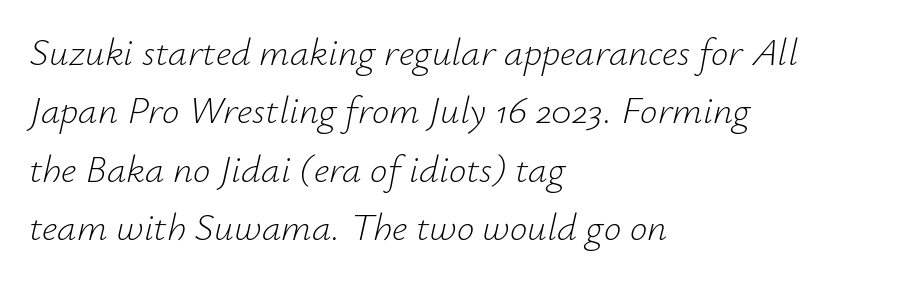
{"italic": "yes", "lean": "right", "slant_degrees": 12, "bold": "no", "weight": "light", "width": "normal", "stroke_contrast": "low", "x_height": "small", "monospaced": "no", "underline": "no", "align": "left", "line_spacing": "normal", "line_spacing_ratio": 1.5, "letter_spacing": "normal", "letter_spacing_em": 0.0, "glyph_px": 39}
